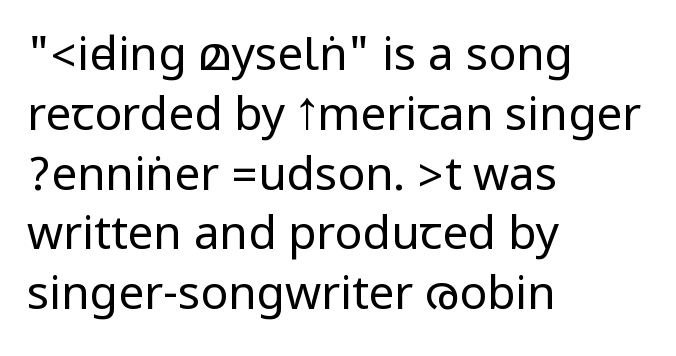
Q: Is the text bold? A: No.
Q: Is the text italic (slanted)? A: No, it is upright.
Q: Is the typeface a serif or a sans-serif typeface? A: Sans-serif.
Q: Is the text underlined? A: No.
Q: How is the paragraph aligned? A: Left-aligned.
Q: Is the spacing between letters normal or unusually wide? A: Normal.
Q: Is the spacing between lines tight, normal or loose? A: Normal.
Q: Width (condensed, normal, or wide)? A: Condensed.
Q: Stroke contrast? A: Low.
